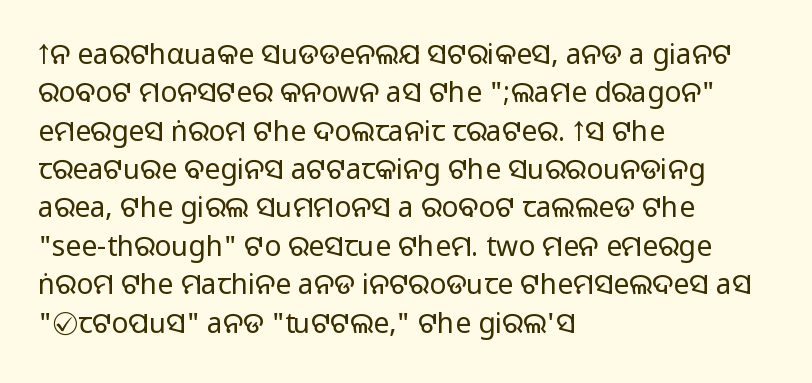
The image shows 28 px sans-serif type, upright; set left-aligned, normal line spacing (1.37x), normal letter spacing, not underlined; medium stroke contrast.
